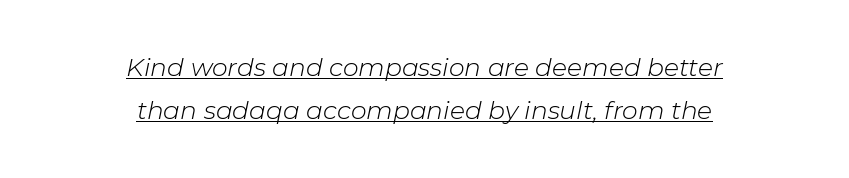
Weight: not bold — regular or lighter. What stands out about the letter spacing? Nothing — it is the standard amount. Students, observe the line beneath the letters — that is underlining. The axis of the letterforms is tilted away from vertical. Is the block centered? Yes — each line is placed symmetrically about the middle.
